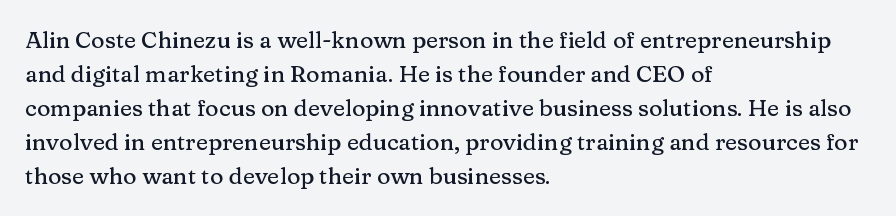
Clear beneath every line of the passage. Notice how descenders clear the ascenders below comfortably — that's standard leading. In terms of letterspacing, this is plain default setting. The lettering stays uniformly vertical, giving the passage a roman look. The lines in this sample share a left origin and differ only in where they stop.
